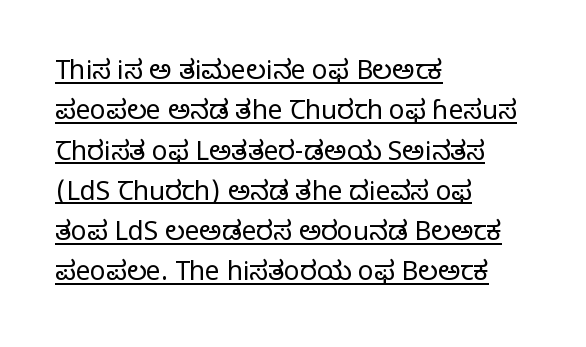
{"italic": "no", "bold": "no", "underline": "yes", "align": "left", "line_spacing": "normal", "line_spacing_ratio": 1.55, "letter_spacing": "normal", "letter_spacing_em": 0.0, "glyph_px": 26}
